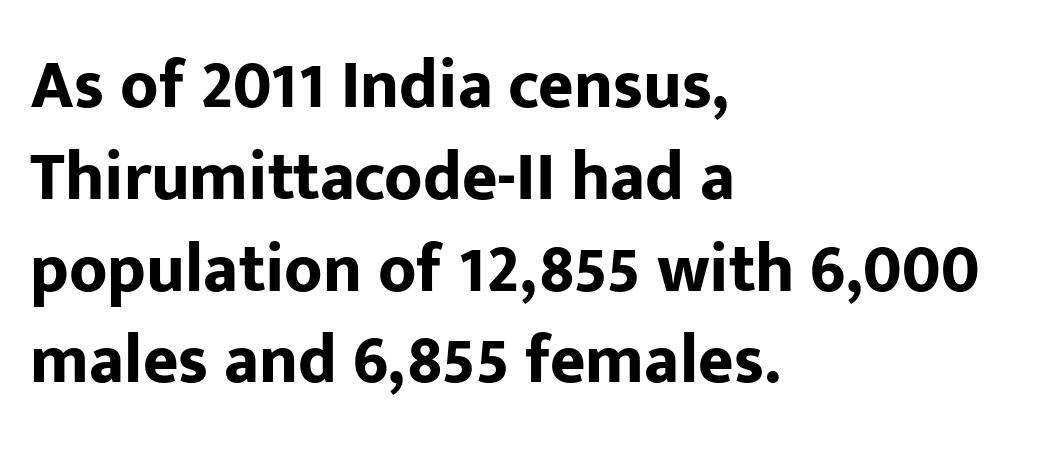
{"serif": "no", "italic": "no", "bold": "yes", "weight": "bold", "width": "normal", "stroke_contrast": "low", "x_height": "medium", "monospaced": "no", "underline": "no", "align": "left", "line_spacing": "normal", "line_spacing_ratio": 1.35, "letter_spacing": "normal", "letter_spacing_em": 0.0, "glyph_px": 68}
